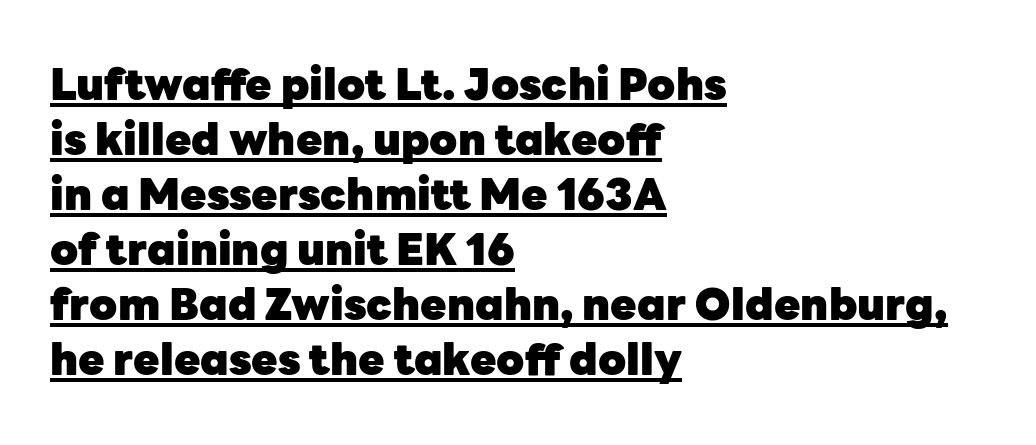
The typesetter has applied underlining to the passage shown. Observe the ordinary spacing: letters are neighbours, not strangers. Do the letters lean? They stand straight. Pretty heavy lettering here — definitely bold. The face used here is proportionally spaced, like ordinary book or web type. Nothing sits at the stroke ends, so this counts as sans-serif.
